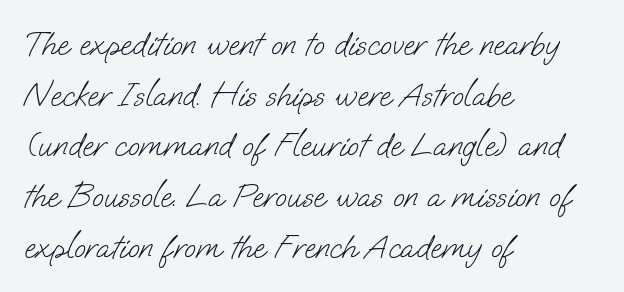
The font sits on the lighter half of the weight spectrum, regular included. The passage shown has conventional tracking throughout. Unmarked baselines from the first word to the last. Regarding serifs, this sample does without them. The typesetter chose a ragged-right arrangement here.
